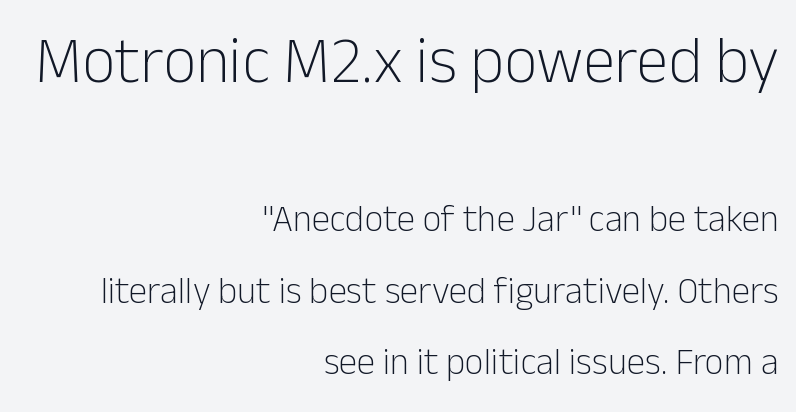
{"serif": "no", "italic": "no", "bold": "no", "weight": "light", "width": "normal", "stroke_contrast": "low", "x_height": "medium", "monospaced": "no", "underline": "no", "align": "right", "line_spacing": "loose", "line_spacing_ratio": 1.93, "letter_spacing": "normal", "letter_spacing_em": 0.0, "larger_block": "first", "size_ratio": 1.76, "glyph_px": 65}
